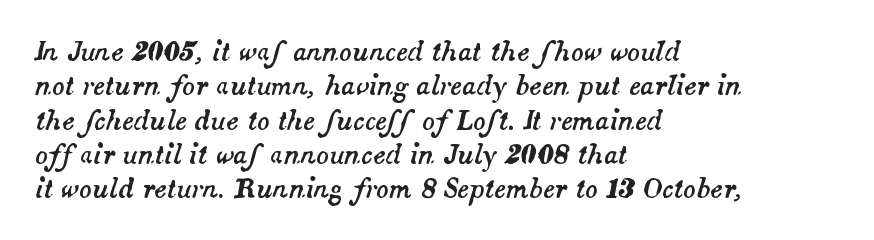
The image shows 26 px text type, italic (leaning right); set left-aligned, normal line spacing (1.32x), normal letter spacing, not underlined.
